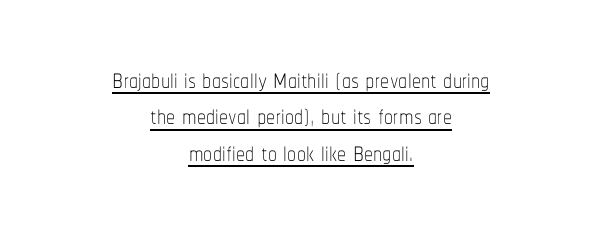
{"italic": "no", "bold": "no", "weight": "thin", "width": "condensed", "stroke_contrast": "low", "x_height": "medium", "monospaced": "no", "underline": "yes", "align": "center", "line_spacing": "tight", "line_spacing_ratio": 1.01, "letter_spacing": "normal", "letter_spacing_em": 0.0, "glyph_px": 36}
